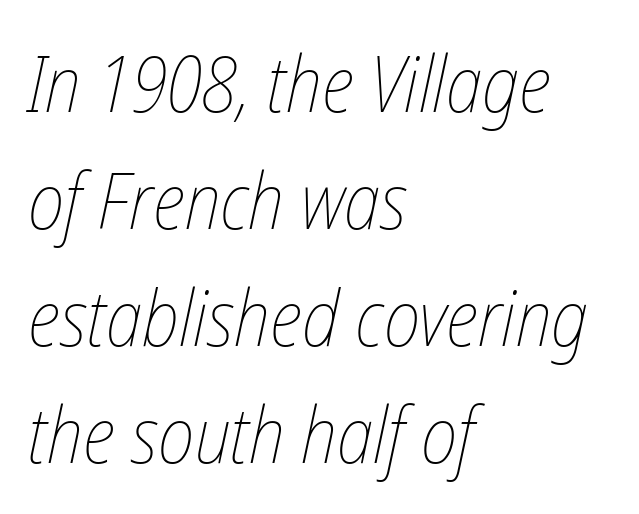
Regular leading. Is the type slanted? Yes — the strokes lean at a clear angle. Character widths vary here, with narrow letters taking less room than wide ones. Clear beneath every line of the passage.
